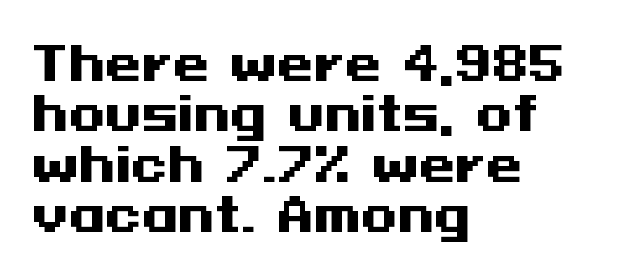
Q: Is the text bold? A: Yes.
Q: Is the text italic (slanted)? A: No, it is upright.
Q: Is the typeface a serif or a sans-serif typeface? A: Sans-serif.
Q: Is the text underlined? A: No.
Q: How is the paragraph aligned? A: Left-aligned.
Q: Is the spacing between letters normal or unusually wide? A: Normal.
Q: Is the spacing between lines tight, normal or loose? A: Tight.
Q: Width (condensed, normal, or wide)? A: Wide.
Q: Stroke contrast? A: Medium.
Q: x-height? A: Medium.
